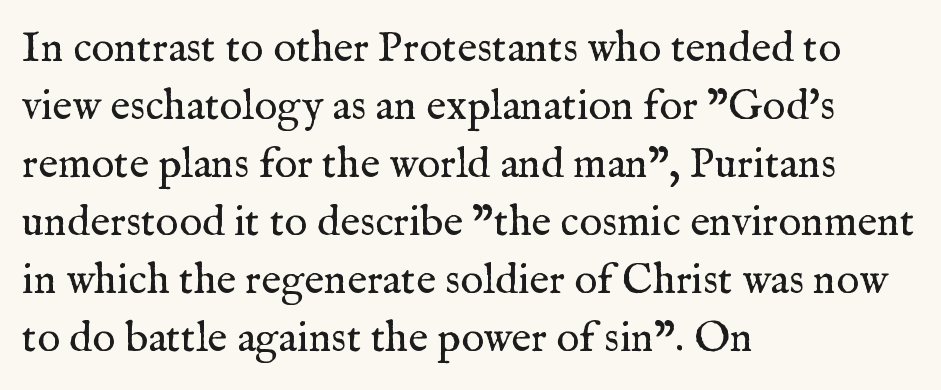
Q: Is the text bold? A: No.
Q: Is the text italic (slanted)? A: No, it is upright.
Q: Is the typeface a serif or a sans-serif typeface? A: Serif.
Q: Is the text underlined? A: No.
Q: How is the paragraph aligned? A: Left-aligned.
Q: Is the spacing between letters normal or unusually wide? A: Normal.
Q: Is the spacing between lines tight, normal or loose? A: Normal.
Q: Width (condensed, normal, or wide)? A: Normal.
Q: Stroke contrast? A: Medium.
Q: x-height? A: Medium.
Q: Monospaced? A: No.
